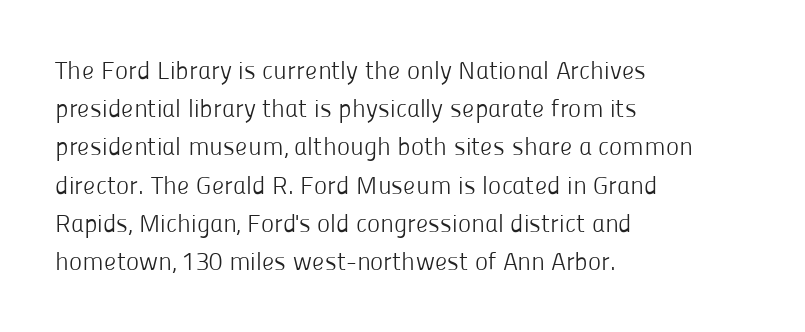
{"italic": "no", "bold": "no", "underline": "no", "align": "left", "line_spacing": "normal", "line_spacing_ratio": 1.53, "letter_spacing": "normal", "letter_spacing_em": 0.0, "glyph_px": 25}
